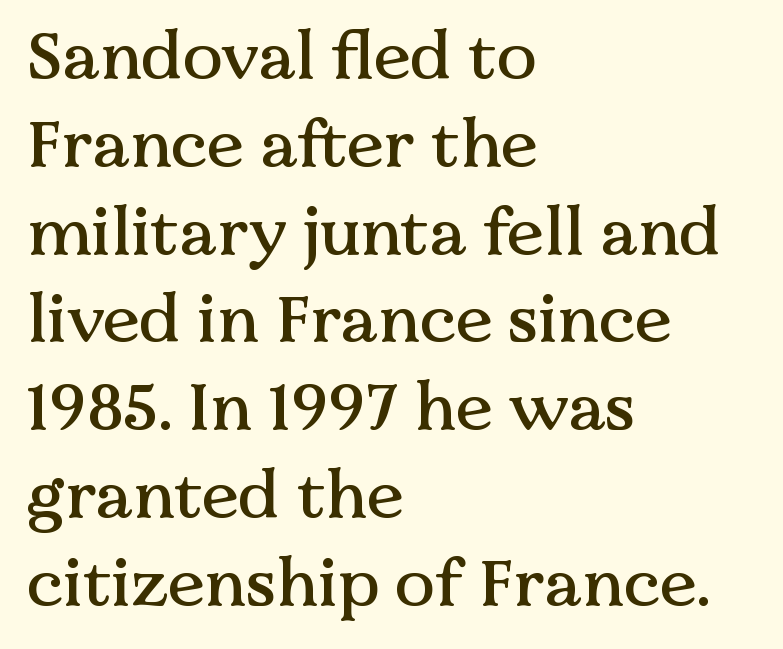
Regarding serifs, this sample has them. A typesetter would call this proportional, since set widths differ per character. Short note: letters normally spaced. No italicization has been applied; the sample stays upright.
